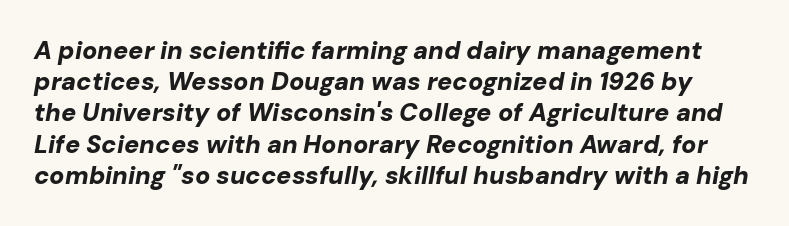
Q: Is the text bold? A: Yes.
Q: Is the text italic (slanted)? A: Yes, it leans right by about 10 degrees.
Q: Is the text underlined? A: No.
Q: Is the spacing between letters normal or unusually wide? A: Normal.
Q: Is the spacing between lines tight, normal or loose? A: Normal.
